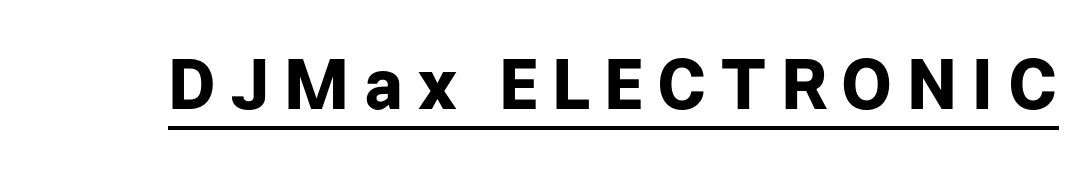
Q: Is the text bold? A: Yes.
Q: Is the text italic (slanted)? A: No, it is upright.
Q: Is the typeface a serif or a sans-serif typeface? A: Sans-serif.
Q: Is the text underlined? A: Yes.
Q: Is the spacing between letters normal or unusually wide? A: Unusually wide.
Q: Width (condensed, normal, or wide)? A: Normal.
Q: Stroke contrast? A: Low.
Q: x-height? A: Medium.
Q: Monospaced? A: No.
